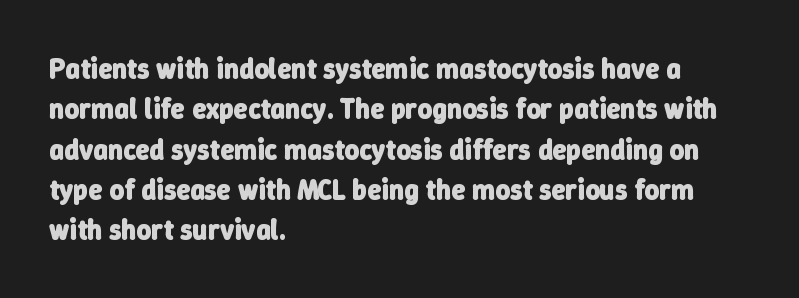
The image shows 28 px heavy sans-serif type; set left-aligned, normal line spacing (1.44x), normal letter spacing, not underlined; low stroke contrast and a medium x-height.
